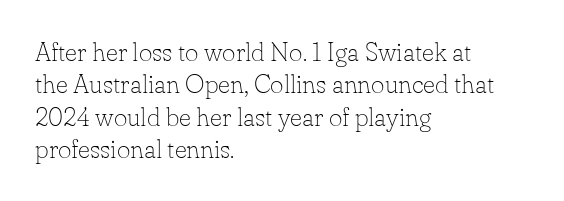
Q: Is the text bold? A: No.
Q: Is the text italic (slanted)? A: No, it is upright.
Q: Is the text underlined? A: No.
Q: How is the paragraph aligned? A: Left-aligned.
Q: Is the spacing between letters normal or unusually wide? A: Normal.
Q: Is the spacing between lines tight, normal or loose? A: Normal.
